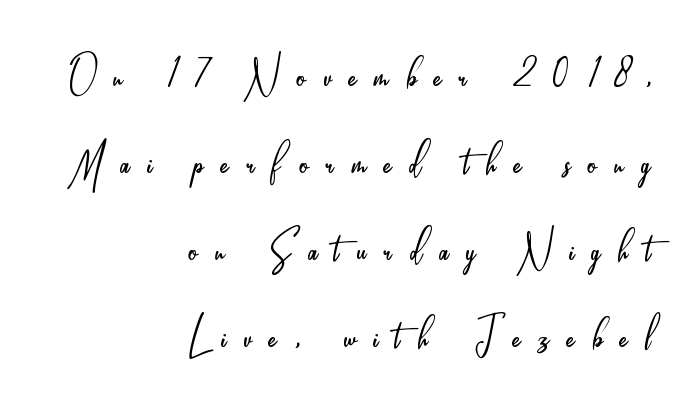
The image shows 55 px light, condensed sans-serif type; set right-aligned, normal line spacing (1.58x), unusually wide letter spacing (+0.32 em), not underlined; low stroke contrast and a small x-height.
